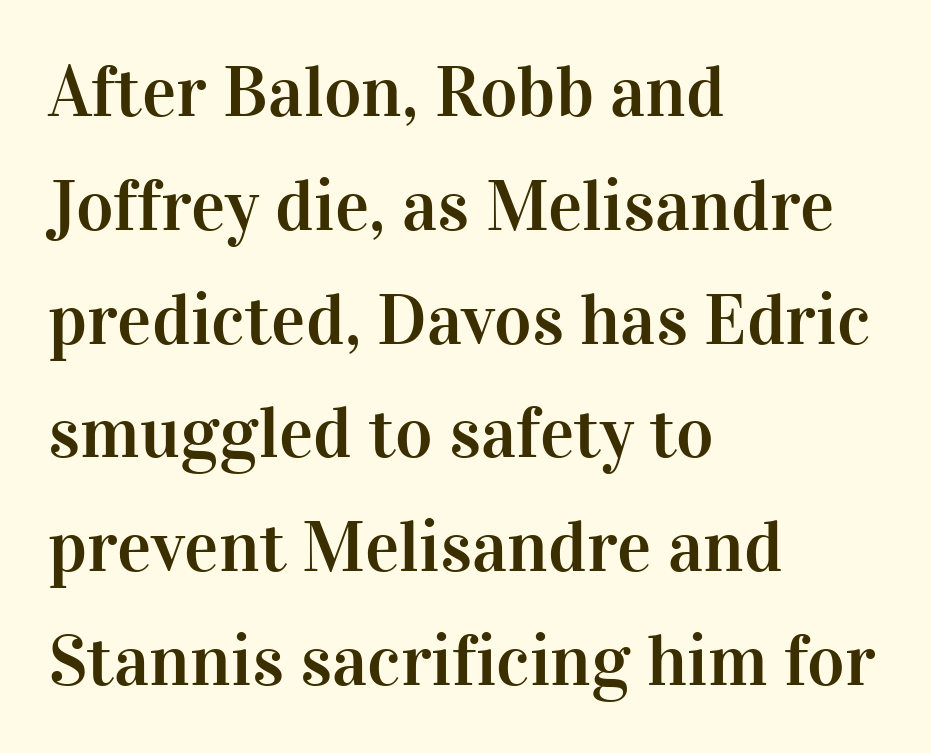
The face used here is proportionally spaced, like ordinary book or web type. Characters follow at the spacing the type designer built in. Letters rest on an invisible, unmarked baseline. Typographically, this falls in the serif category. Posture: vertical.
